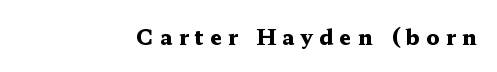
Q: Is the text bold? A: Yes.
Q: Is the text italic (slanted)? A: No, it is upright.
Q: Is the text underlined? A: No.
Q: How is the paragraph aligned? A: Right-aligned.
Q: Is the spacing between letters normal or unusually wide? A: Unusually wide.
